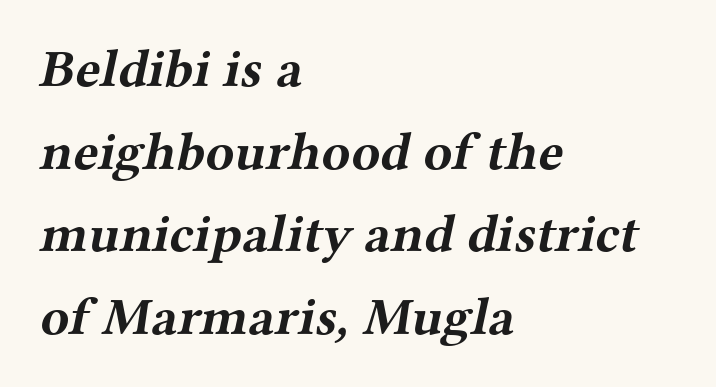
The image shows 53 px bold, wide serif type; set left-aligned, normal line spacing (1.56x), normal letter spacing, not underlined; medium stroke contrast and a medium x-height.
